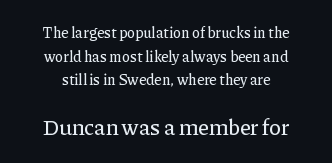
The image shows 22 px text type, upright; set centered, normal line spacing (1.58x), normal letter spacing, not underlined; the second (bottom) block is 1.47x larger.
